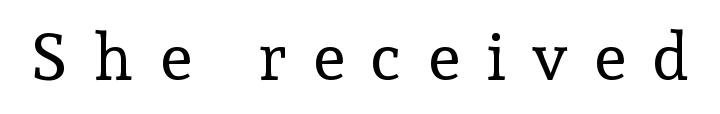
Q: Is the text bold? A: No.
Q: Is the text italic (slanted)? A: No, it is upright.
Q: Is the typeface a serif or a sans-serif typeface? A: Serif.
Q: Is the text underlined? A: No.
Q: Is the spacing between letters normal or unusually wide? A: Unusually wide.
Q: Width (condensed, normal, or wide)? A: Normal.
Q: x-height? A: Medium.
Q: Monospaced? A: No.
